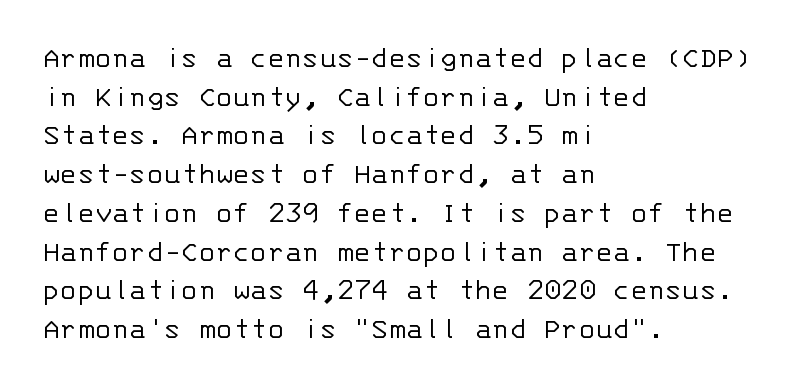
Every character sits straight up, as roman type does. Letter spacing: default. Unmarked baselines from the first word to the last. This reads as an unemphasized weight, regular at the heaviest. The typeface chosen for these lines omits serifs. Is this a fixed-width face? Yes — each glyph sits in an identical cell.
